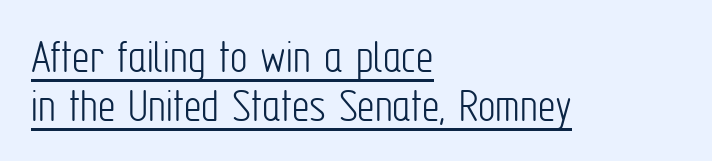
The image shows 49 px light, condensed sans-serif type, upright; set left-aligned, tight line spacing (0.99x), normal letter spacing, underlined; low stroke contrast and a medium x-height.
